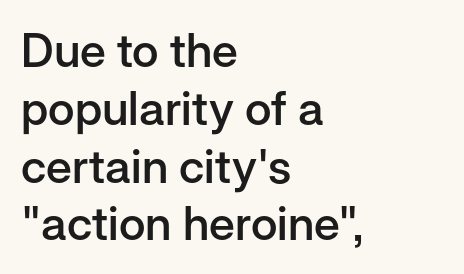
{"serif": "no", "italic": "no", "bold": "semi", "weight": "semibold", "width": "normal", "stroke_contrast": "low", "x_height": "medium", "monospaced": "no", "underline": "no", "align": "left", "line_spacing_ratio": 1.23, "letter_spacing": "normal", "letter_spacing_em": 0.0, "glyph_px": 47}
